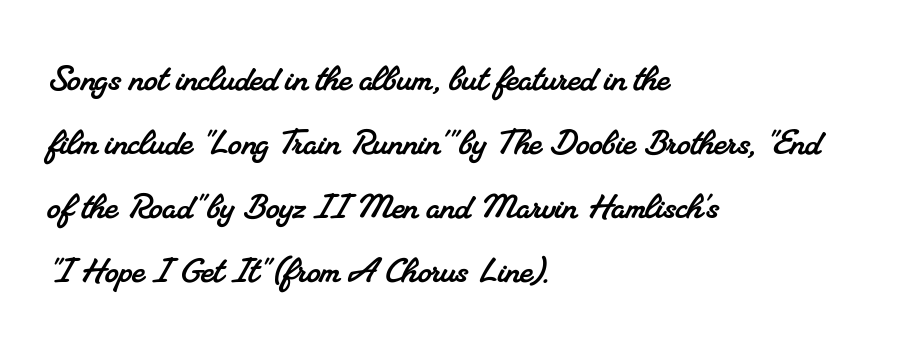
{"serif": "yes", "width": "normal", "stroke_contrast": "medium", "x_height": "small", "monospaced": "no", "underline": "no", "align": "left", "line_spacing": "normal", "line_spacing_ratio": 1.49, "letter_spacing": "normal", "letter_spacing_em": 0.0, "glyph_px": 43}
